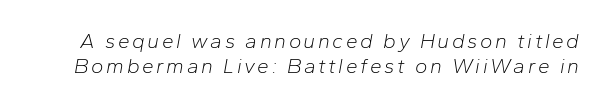
Q: Is the text bold? A: No.
Q: Is the text italic (slanted)? A: Yes, it leans right by about 10 degrees.
Q: Is the text underlined? A: No.
